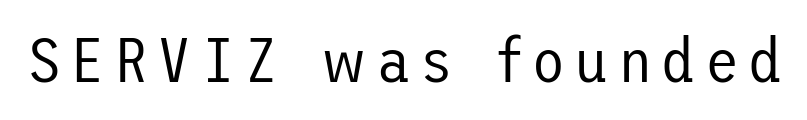
Each letter's strokes conclude bluntly, with no projecting serifs. This is the regular roman posture of the typeface. Vertical stems look standard width or narrower in stroke. The gap between lines stays unmarked.
